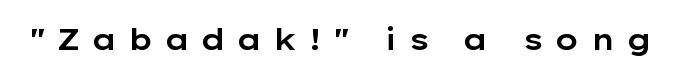
Q: Is the text italic (slanted)? A: No, it is upright.
Q: Is the typeface a serif or a sans-serif typeface? A: Sans-serif.
Q: Is the text underlined? A: No.
Q: Is the spacing between letters normal or unusually wide? A: Unusually wide.
Q: Width (condensed, normal, or wide)? A: Wide.
Q: Stroke contrast? A: Low.
Q: x-height? A: Medium.
Q: Monospaced? A: No.
